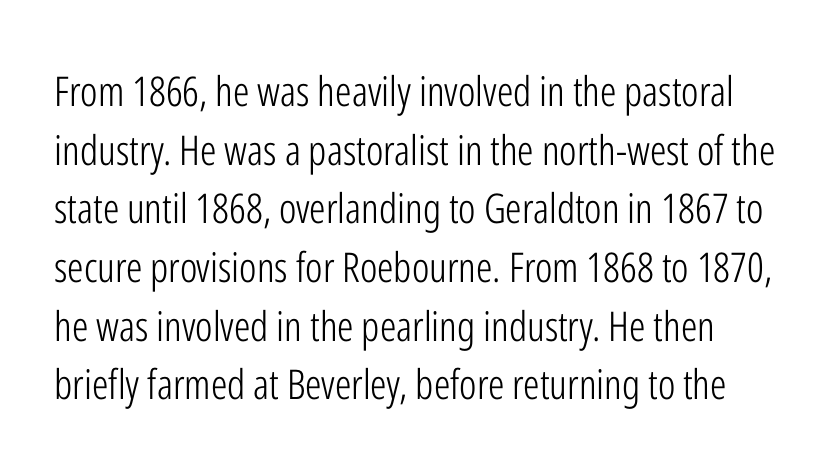
{"serif": "no", "italic": "no", "bold": "no", "weight": "light", "width": "condensed", "stroke_contrast": "low", "x_height": "medium", "monospaced": "no", "underline": "no", "line_spacing": "normal", "line_spacing_ratio": 1.43, "letter_spacing": "normal", "letter_spacing_em": 0.0, "glyph_px": 41}
